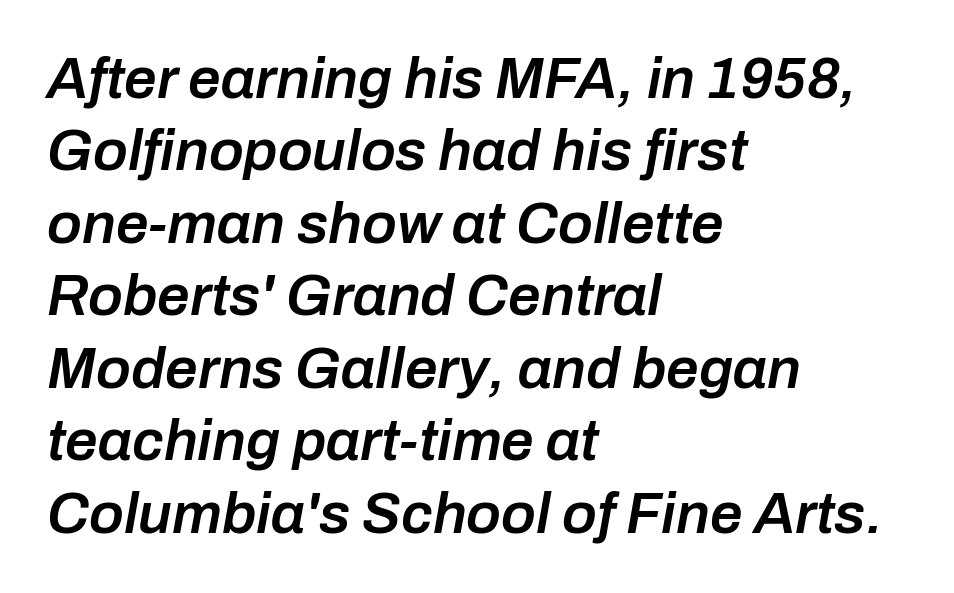
The image shows 58 px semibold type, italic (leaning right); set left-aligned, normal line spacing (1.25x), normal letter spacing, not underlined; low stroke contrast and a medium x-height.
